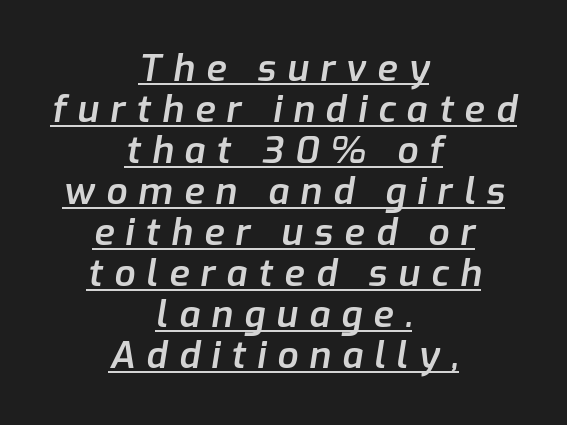
{"italic": "yes", "lean": "right", "slant_degrees": 9, "bold": "semi", "weight": "semibold", "width": "normal", "stroke_contrast": "low", "x_height": "medium", "monospaced": "no", "underline": "yes", "align": "center", "line_spacing": "tight", "line_spacing_ratio": 1.11, "letter_spacing": "wide", "letter_spacing_em": 0.3, "glyph_px": 37}
